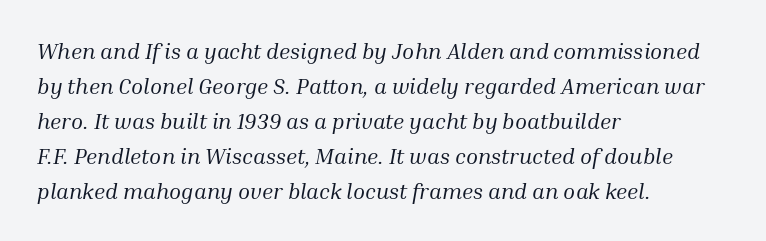
Q: Is the text bold? A: No.
Q: Is the text italic (slanted)? A: Yes, it leans right by about 10 degrees.
Q: Is the text underlined? A: No.
Q: How is the paragraph aligned? A: Left-aligned.
Q: Is the spacing between letters normal or unusually wide? A: Normal.
Q: Is the spacing between lines tight, normal or loose? A: Normal.
